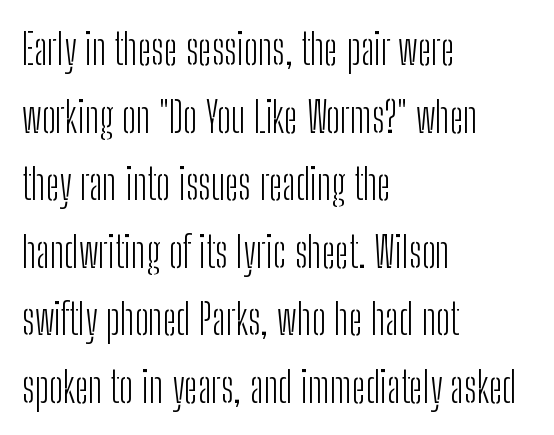
Q: Is the text bold? A: No.
Q: Is the text italic (slanted)? A: No, it is upright.
Q: Is the typeface a serif or a sans-serif typeface? A: Sans-serif.
Q: Is the text underlined? A: No.
Q: How is the paragraph aligned? A: Left-aligned.
Q: Is the spacing between letters normal or unusually wide? A: Normal.
Q: Is the spacing between lines tight, normal or loose? A: Normal.
Q: Width (condensed, normal, or wide)? A: Condensed.
Q: Stroke contrast? A: Low.
Q: x-height? A: Medium.
Q: Monospaced? A: No.
